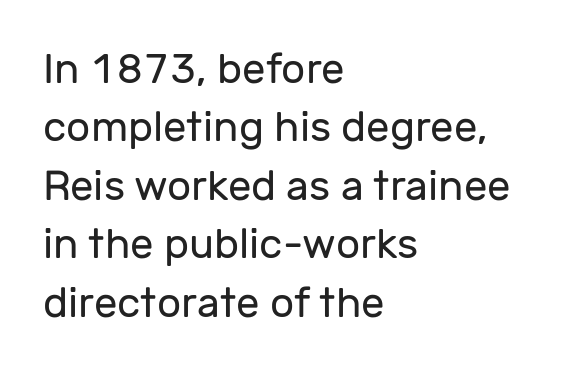
Q: Is the text bold? A: No.
Q: Is the text italic (slanted)? A: No, it is upright.
Q: Is the typeface a serif or a sans-serif typeface? A: Sans-serif.
Q: Is the text underlined? A: No.
Q: How is the paragraph aligned? A: Left-aligned.
Q: Is the spacing between letters normal or unusually wide? A: Normal.
Q: Is the spacing between lines tight, normal or loose? A: Normal.
Q: Width (condensed, normal, or wide)? A: Normal.
Q: Stroke contrast? A: Low.
Q: x-height? A: Medium.
Q: Monospaced? A: No.
